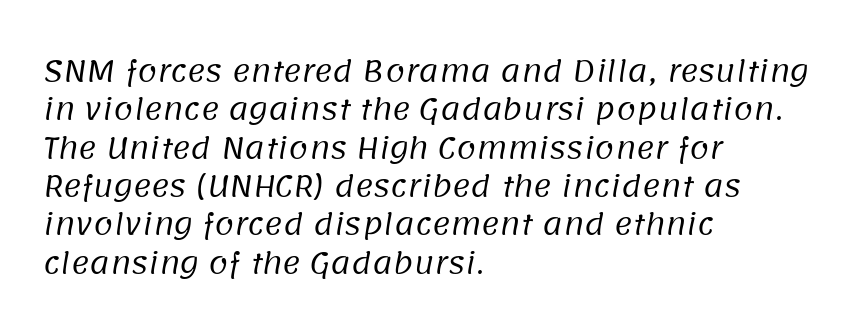
The image shows 28 px regular-weight sans-serif type; set left-aligned, normal line spacing (1.37x), normal letter spacing, not underlined; low stroke contrast and a large x-height.
